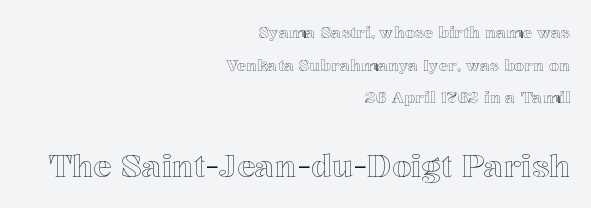
{"italic": "no", "width": "normal", "x_height": "medium", "monospaced": "no", "underline": "no", "align": "right", "line_spacing": "loose", "line_spacing_ratio": 2.04, "letter_spacing": "normal", "letter_spacing_em": 0.0, "larger_block": "second", "size_ratio": 1.94, "glyph_px": 31}
